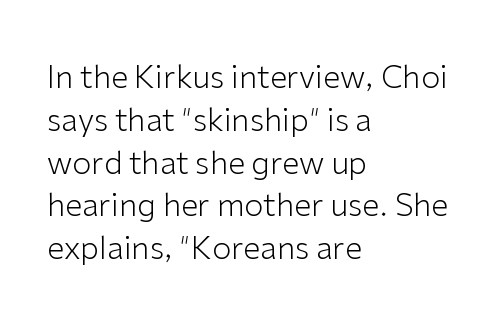
The image shows 31 px light sans-serif type, upright; set left-aligned, normal line spacing (1.38x), normal letter spacing, not underlined; low stroke contrast and a medium x-height.
